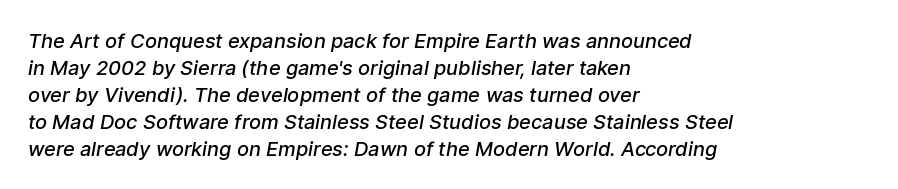
The image shows 20 px text type; set left-aligned, normal line spacing (1.35x), normal letter spacing, not underlined.
